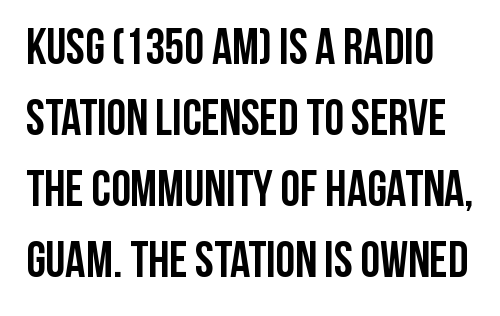
A sans-serif font was chosen for this passage. Any mark beneath the type? The region is blank. The line texture is even and compact thanks to regular tracking. Does the lettering tilt? It doesn't — this is upright. Note the varied advance widths — an 'i' is clearly narrower than an 'm'.
